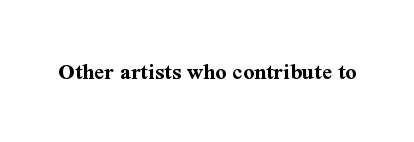
The image shows 24 px bold type, upright; set normal letter spacing, not underlined.
